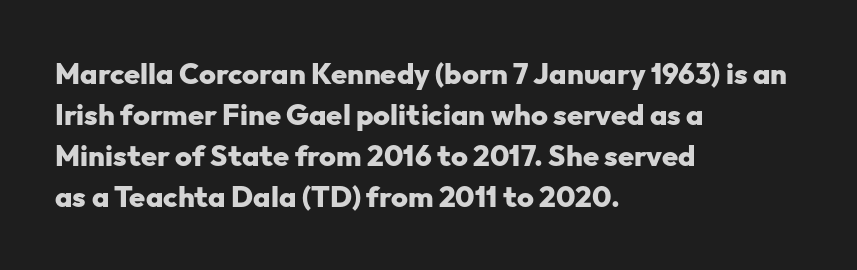
Q: Is the text bold? A: Yes.
Q: Is the text italic (slanted)? A: No, it is upright.
Q: Is the typeface a serif or a sans-serif typeface? A: Sans-serif.
Q: Is the text underlined? A: No.
Q: How is the paragraph aligned? A: Left-aligned.
Q: Is the spacing between letters normal or unusually wide? A: Normal.
Q: Is the spacing between lines tight, normal or loose? A: Normal.
Q: Width (condensed, normal, or wide)? A: Normal.
Q: Stroke contrast? A: Low.
Q: x-height? A: Medium.
Q: Monospaced? A: No.
